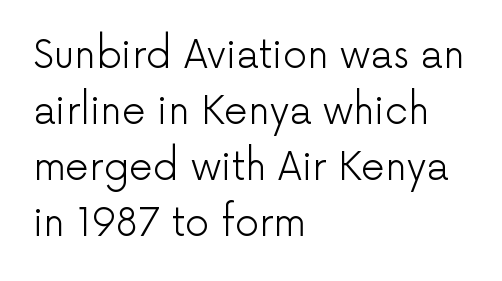
The image shows 38 px light sans-serif type, upright; set left-aligned, normal line spacing (1.47x), normal letter spacing, not underlined; low stroke contrast and a medium x-height.
